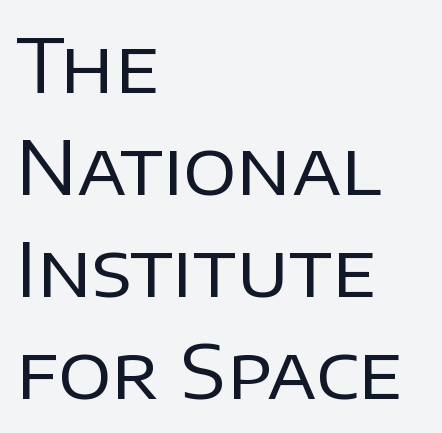
{"serif": "no", "italic": "no", "bold": "no", "weight": "regular", "width": "normal", "stroke_contrast": "low", "x_height": "large", "monospaced": "no", "underline": "no", "align": "left", "line_spacing": "normal", "line_spacing_ratio": 1.38, "letter_spacing": "normal", "letter_spacing_em": 0.0, "glyph_px": 74}
